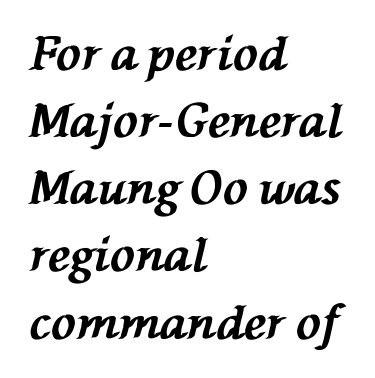
{"italic": "yes", "lean": "left", "slant_degrees": 76, "bold": "yes", "weight": "bold", "width": "normal", "stroke_contrast": "medium", "x_height": "medium", "monospaced": "no", "underline": "no", "align": "left", "line_spacing": "normal", "line_spacing_ratio": 1.46, "letter_spacing": "normal", "letter_spacing_em": 0.0, "glyph_px": 46}
